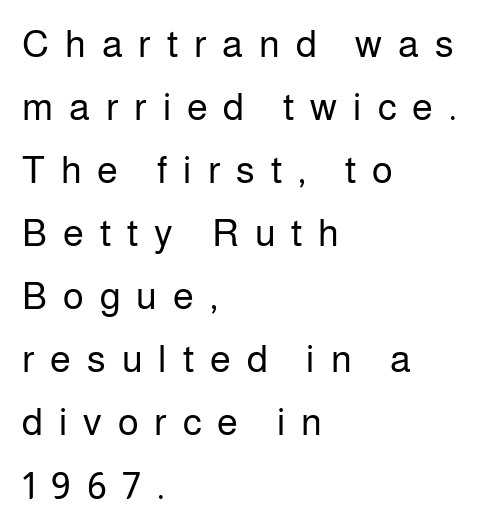
The image shows 38 px regular-weight sans-serif type, upright; set left-aligned, normal line spacing (1.66x), unusually wide letter spacing (+0.42 em), not underlined; low stroke contrast and a medium x-height.
